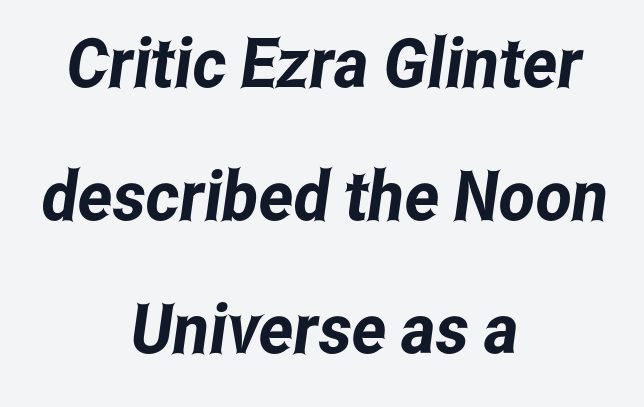
Q: Is the typeface a serif or a sans-serif typeface? A: Sans-serif.
Q: Is the text underlined? A: No.
Q: How is the paragraph aligned? A: Centered.
Q: Is the spacing between letters normal or unusually wide? A: Normal.
Q: Is the spacing between lines tight, normal or loose? A: Loose.
Q: Width (condensed, normal, or wide)? A: Condensed.
Q: Stroke contrast? A: Low.
Q: x-height? A: Medium.
Q: Monospaced? A: No.
